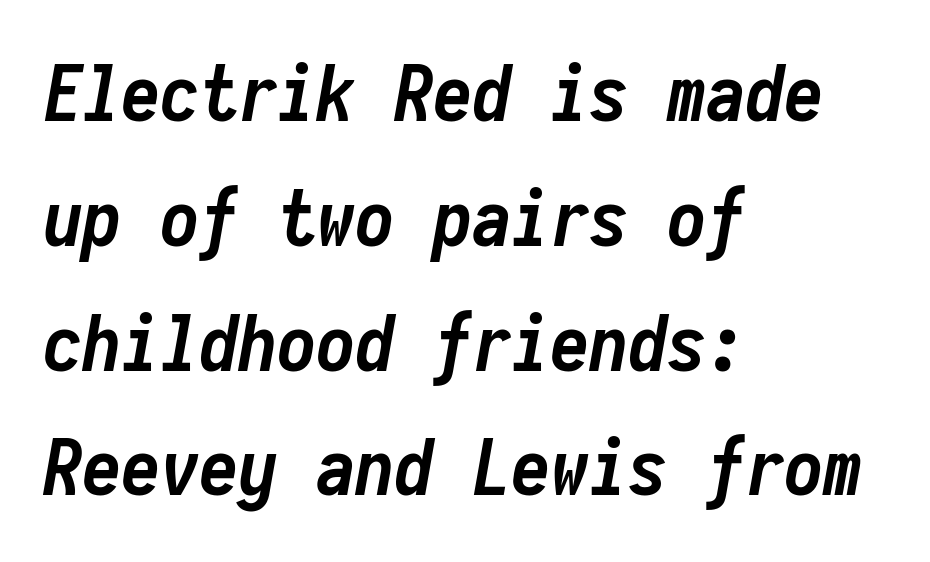
{"italic": "yes", "lean": "right", "slant_degrees": 10, "bold": "yes", "weight": "semibold", "width": "condensed", "stroke_contrast": "low", "x_height": "medium", "monospaced": "yes", "underline": "no", "align": "left", "line_spacing": "normal", "line_spacing_ratio": 1.6, "letter_spacing": "normal", "letter_spacing_em": 0.0, "glyph_px": 78}
